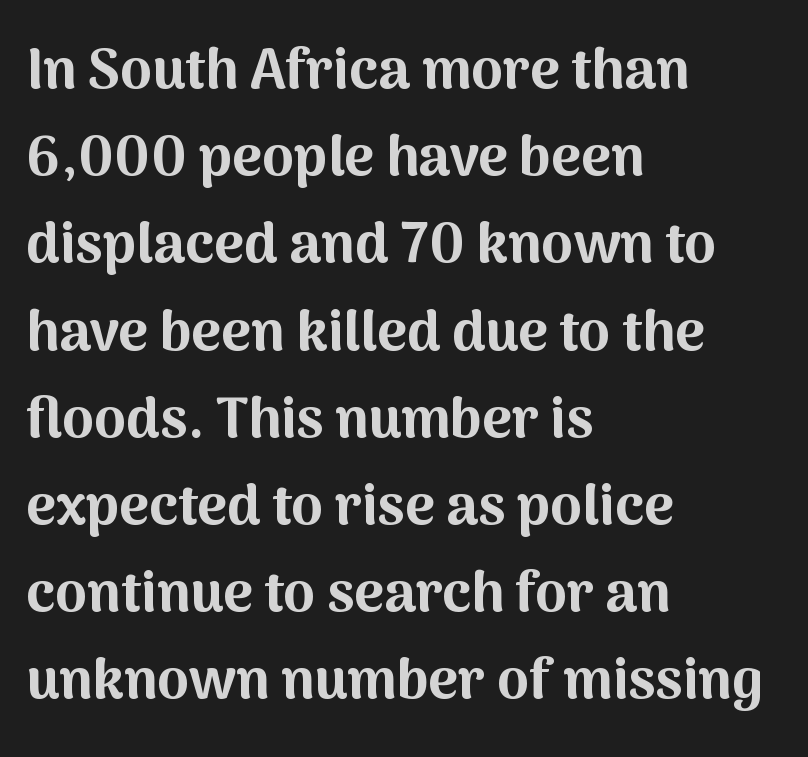
Q: Is the text bold? A: Yes.
Q: Is the text italic (slanted)? A: No, it is upright.
Q: Is the typeface a serif or a sans-serif typeface? A: Sans-serif.
Q: Is the text underlined? A: No.
Q: How is the paragraph aligned? A: Left-aligned.
Q: Is the spacing between letters normal or unusually wide? A: Normal.
Q: Is the spacing between lines tight, normal or loose? A: Normal.
Q: Width (condensed, normal, or wide)? A: Normal.
Q: Stroke contrast? A: Medium.
Q: x-height? A: Medium.
Q: Monospaced? A: No.
